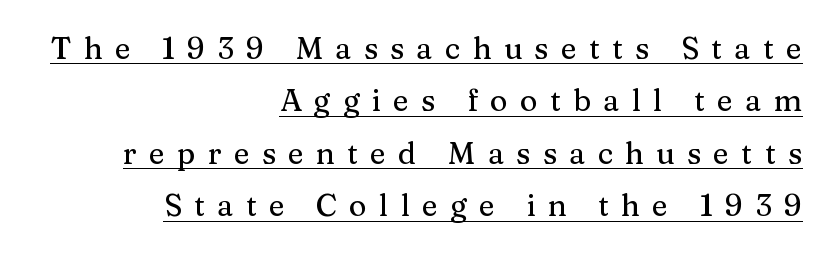
Q: Is the text italic (slanted)? A: No, it is upright.
Q: Is the typeface a serif or a sans-serif typeface? A: Serif.
Q: Is the text underlined? A: Yes.
Q: How is the paragraph aligned? A: Right-aligned.
Q: Is the spacing between letters normal or unusually wide? A: Unusually wide.
Q: Width (condensed, normal, or wide)? A: Normal.
Q: Stroke contrast? A: Medium.
Q: x-height? A: Medium.
Q: Monospaced? A: No.
